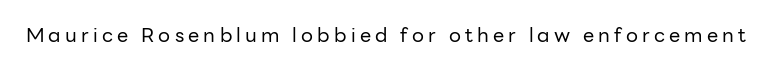
Q: Is the text bold? A: No.
Q: Is the text italic (slanted)? A: No, it is upright.
Q: Is the text underlined? A: No.
Q: Is the spacing between letters normal or unusually wide? A: Unusually wide.
